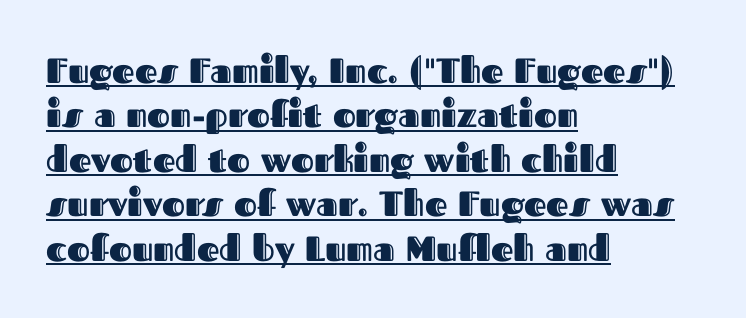
{"italic": "no", "width": "normal", "x_height": "medium", "monospaced": "no", "underline": "yes", "align": "left", "line_spacing": "normal", "line_spacing_ratio": 1.27, "letter_spacing": "normal", "letter_spacing_em": 0.0, "glyph_px": 35}
